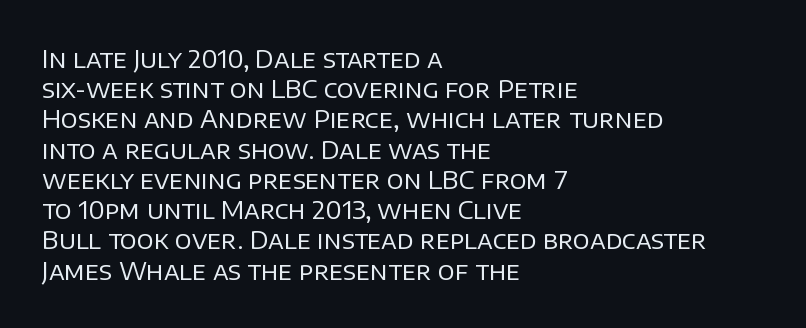
{"italic": "no", "bold": "no", "underline": "no", "align": "left", "line_spacing_ratio": 1.21, "letter_spacing": "normal", "letter_spacing_em": 0.0, "glyph_px": 25}
